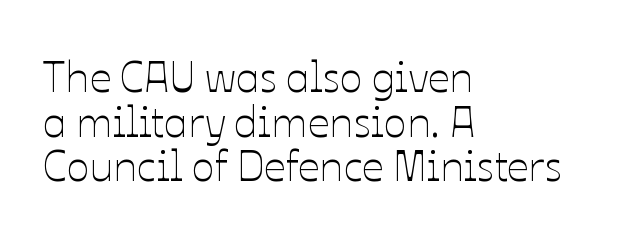
Baseline-to-baseline distance is barely more than the letter height. Looks like regular typesetting: each glyph gets only the width it needs. Clear beneath every line of the passage. Letters have the restrained weight of plain body copy at most.
